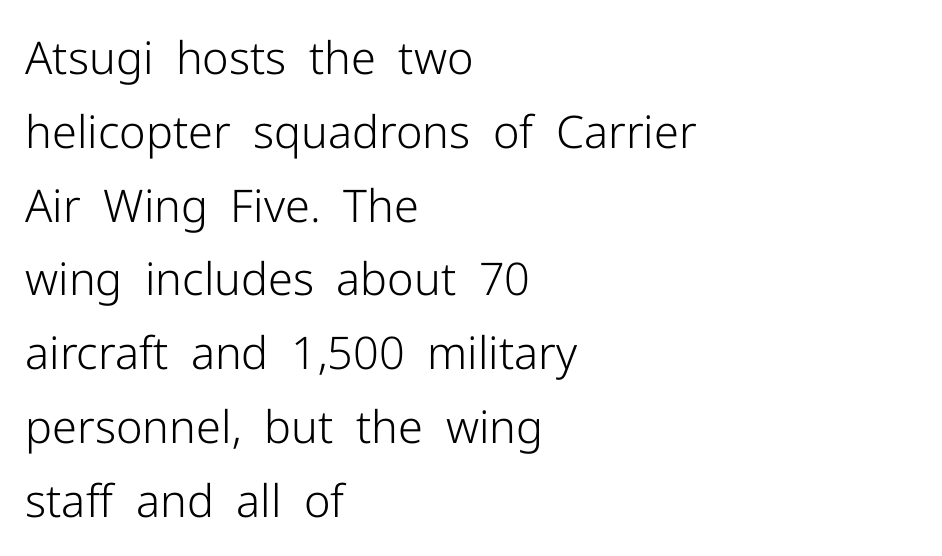
Q: Is the text bold? A: No.
Q: Is the text italic (slanted)? A: No, it is upright.
Q: Is the typeface a serif or a sans-serif typeface? A: Sans-serif.
Q: Is the text underlined? A: No.
Q: How is the paragraph aligned? A: Left-aligned.
Q: Is the spacing between letters normal or unusually wide? A: Normal.
Q: Is the spacing between lines tight, normal or loose? A: Normal.
Q: Width (condensed, normal, or wide)? A: Normal.
Q: Stroke contrast? A: Low.
Q: x-height? A: Medium.
Q: Monospaced? A: No.
